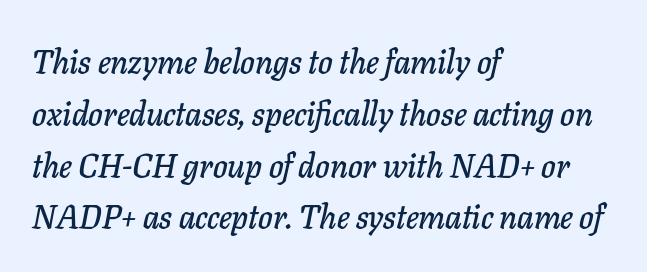
The image shows 33 px text type, italic (leaning right); set left-aligned, normal line spacing (1.57x), normal letter spacing, not underlined; low stroke contrast and a medium x-height.
